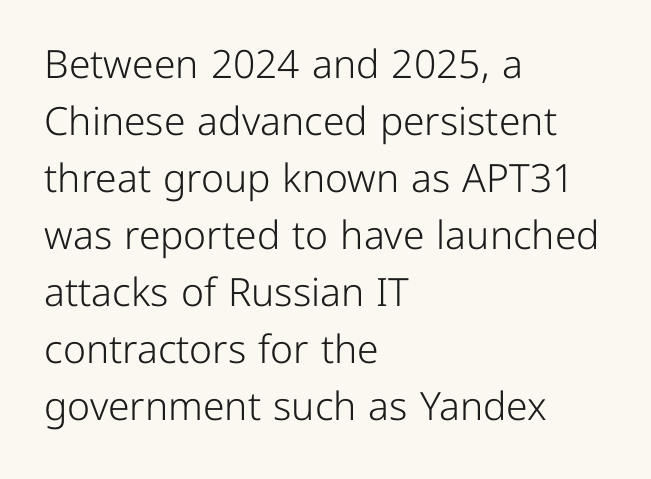
The image shows 39 px light sans-serif type, upright; set left-aligned, normal line spacing (1.46x), normal letter spacing, not underlined; low stroke contrast and a medium x-height.
